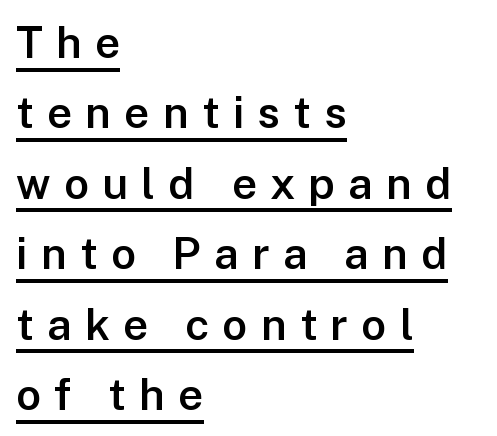
{"serif": "no", "italic": "no", "bold": "semi", "weight": "semibold", "width": "normal", "stroke_contrast": "low", "x_height": "medium", "monospaced": "no", "underline": "yes", "align": "left", "line_spacing": "normal", "line_spacing_ratio": 1.6, "letter_spacing": "wide", "letter_spacing_em": 0.3, "glyph_px": 44}
